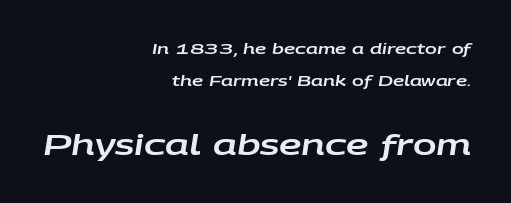
{"italic": "yes", "lean": "right", "slant_degrees": 9, "width": "wide", "stroke_contrast": "low", "x_height": "large", "monospaced": "no", "underline": "no", "align": "right", "line_spacing": "loose", "line_spacing_ratio": 2.32, "letter_spacing": "normal", "letter_spacing_em": 0.0, "larger_block": "second", "size_ratio": 2.0, "glyph_px": 28}
